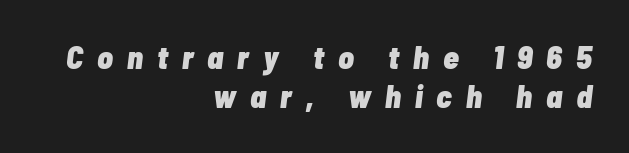
Q: Is the text bold? A: Yes.
Q: Is the text italic (slanted)? A: Yes, it leans right by about 7 degrees.
Q: Is the text underlined? A: No.
Q: How is the paragraph aligned? A: Right-aligned.
Q: Is the spacing between letters normal or unusually wide? A: Unusually wide.
Q: Width (condensed, normal, or wide)? A: Condensed.
Q: Stroke contrast? A: Low.
Q: x-height? A: Medium.
Q: Monospaced? A: No.
